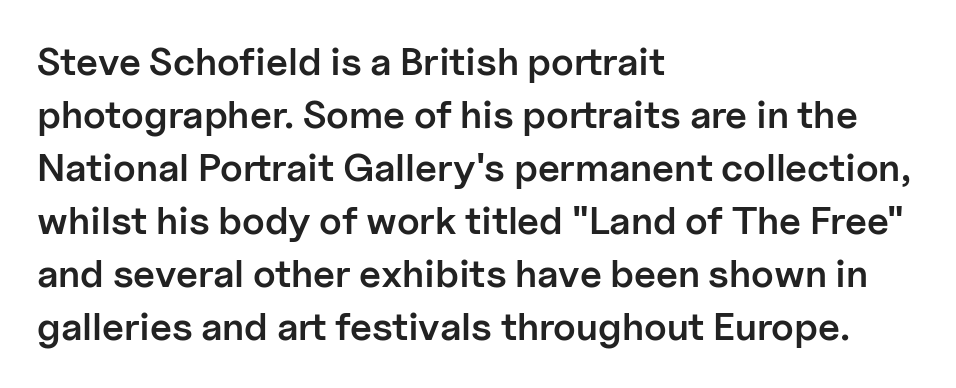
Horizontal bands of white between lines are of average thickness. The passage shown is not underscored anywhere. Typographic density is moderately raised because the face is semibold. Layout note: lines flush left. The line texture is even and compact thanks to regular tracking.
